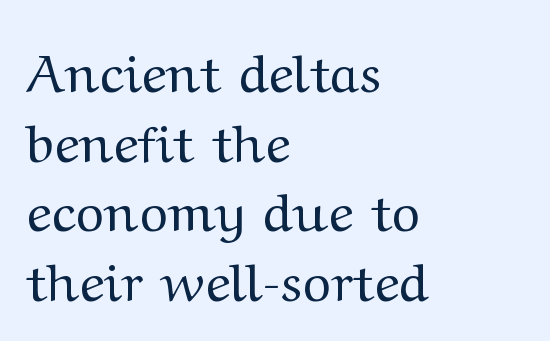
{"serif": "yes", "italic": "no", "bold": "no", "weight": "regular", "width": "wide", "stroke_contrast": "medium", "x_height": "medium", "monospaced": "no", "underline": "no", "align": "left", "line_spacing": "normal", "line_spacing_ratio": 1.29, "letter_spacing": "normal", "letter_spacing_em": 0.0, "glyph_px": 54}
